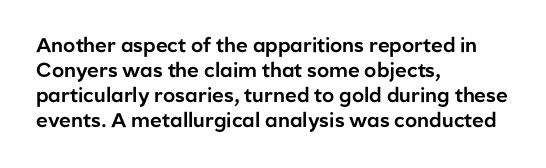
The space between consecutive lines is moderate. The area under the type is left untouched. The letters sit at their default tracking, neither squeezed nor spread. If you drew a line through each stem, it would be perfectly vertical. This rendering uses left alignment, leaving the right contour irregular.
